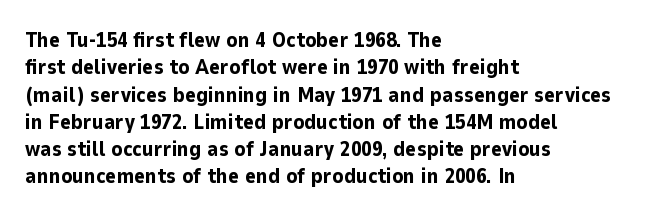
{"italic": "no", "bold": "yes", "underline": "no", "align": "left", "line_spacing": "normal", "line_spacing_ratio": 1.3, "letter_spacing": "normal", "letter_spacing_em": 0.0, "glyph_px": 21}
